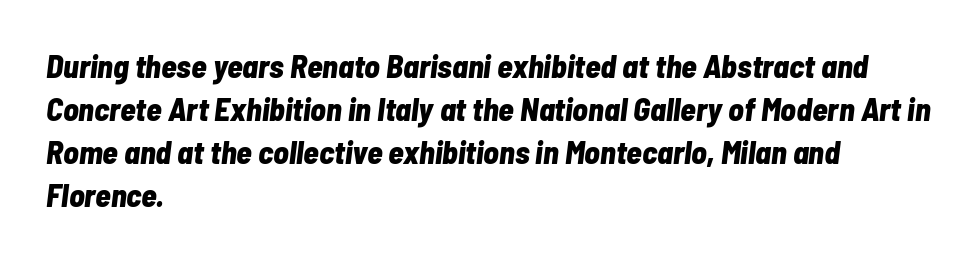
{"italic": "yes", "lean": "right", "slant_degrees": 7, "bold": "yes", "weight": "bold", "width": "condensed", "stroke_contrast": "low", "x_height": "medium", "monospaced": "no", "underline": "no", "align": "left", "line_spacing": "normal", "line_spacing_ratio": 1.34, "letter_spacing": "normal", "letter_spacing_em": 0.0, "glyph_px": 32}
